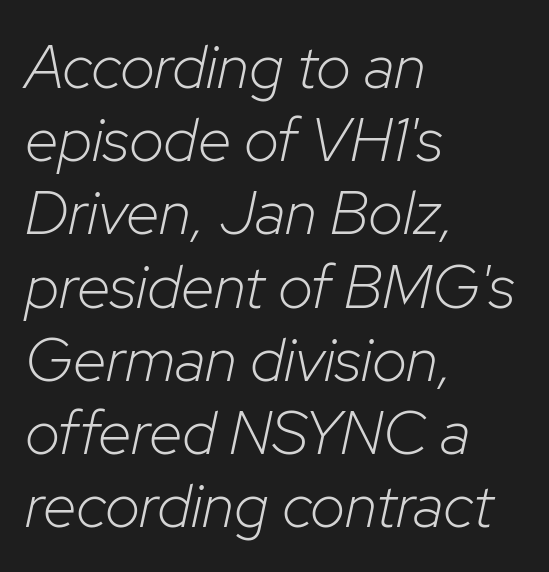
{"italic": "yes", "lean": "right", "slant_degrees": 12, "bold": "no", "weight": "light", "width": "normal", "stroke_contrast": "low", "x_height": "medium", "monospaced": "no", "underline": "no", "align": "left", "line_spacing_ratio": 1.2, "letter_spacing": "normal", "letter_spacing_em": 0.0, "glyph_px": 61}
